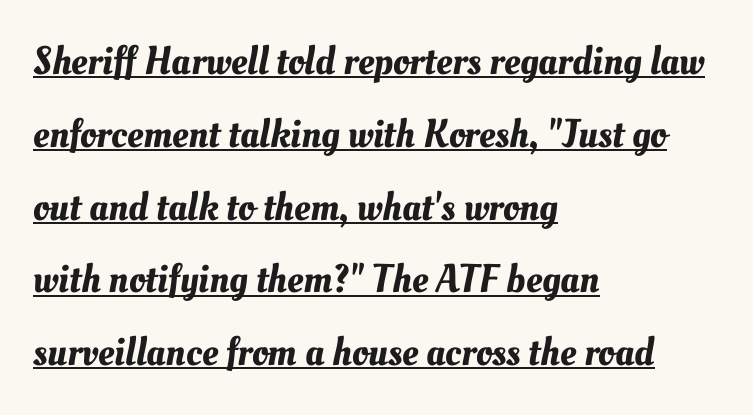
{"width": "normal", "stroke_contrast": "medium", "x_height": "small", "monospaced": "no", "underline": "yes", "align": "left", "line_spacing_ratio": 1.82, "letter_spacing": "normal", "letter_spacing_em": 0.0, "glyph_px": 40}
